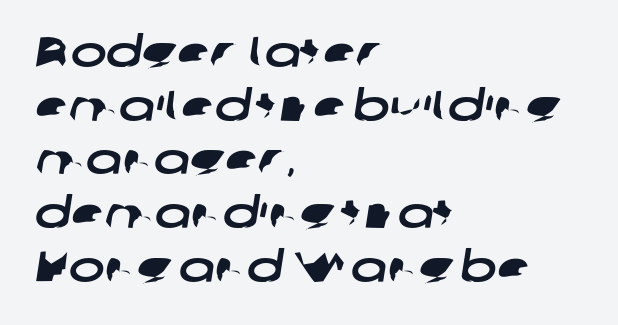
Q: Is the typeface a serif or a sans-serif typeface? A: Sans-serif.
Q: Is the text underlined? A: No.
Q: How is the paragraph aligned? A: Left-aligned.
Q: Is the spacing between letters normal or unusually wide? A: Normal.
Q: Is the spacing between lines tight, normal or loose? A: Normal.
Q: Width (condensed, normal, or wide)? A: Wide.
Q: Stroke contrast? A: Low.
Q: x-height? A: Medium.
Q: Monospaced? A: No.
